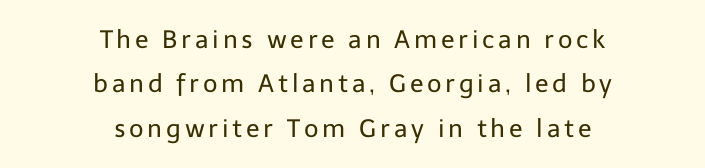
The image shows 25 px text type, upright; set centered, line spacing 1.78x, not underlined.
